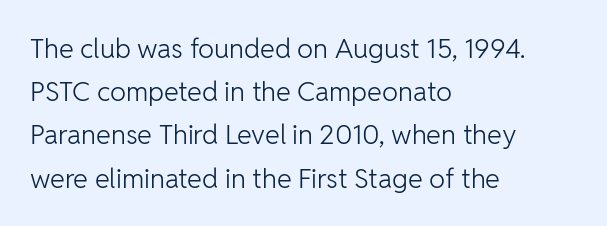
Q: Is the text bold? A: No.
Q: Is the text italic (slanted)? A: No, it is upright.
Q: Is the text underlined? A: No.
Q: How is the paragraph aligned? A: Left-aligned.
Q: Is the spacing between letters normal or unusually wide? A: Normal.
Q: Is the spacing between lines tight, normal or loose? A: Normal.
